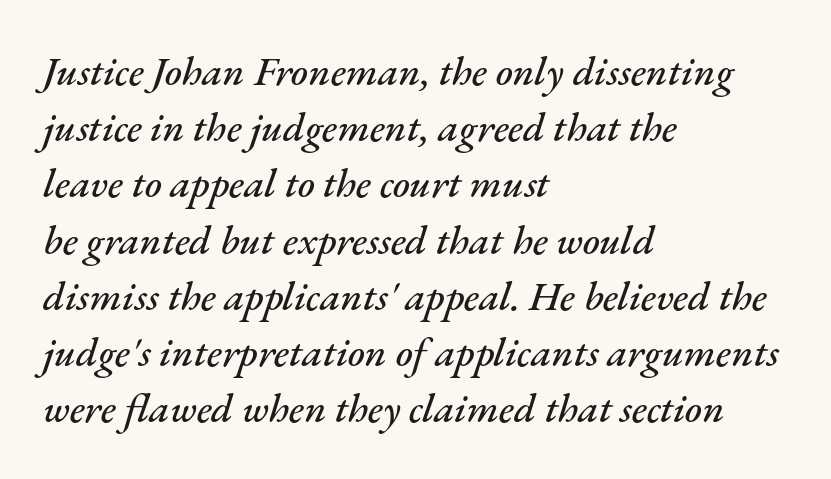
{"italic": "yes", "lean": "right", "slant_degrees": 17, "width": "normal", "stroke_contrast": "medium", "x_height": "small", "monospaced": "no", "underline": "no", "align": "left", "line_spacing": "normal", "line_spacing_ratio": 1.37, "letter_spacing": "normal", "letter_spacing_em": 0.0, "glyph_px": 41}
